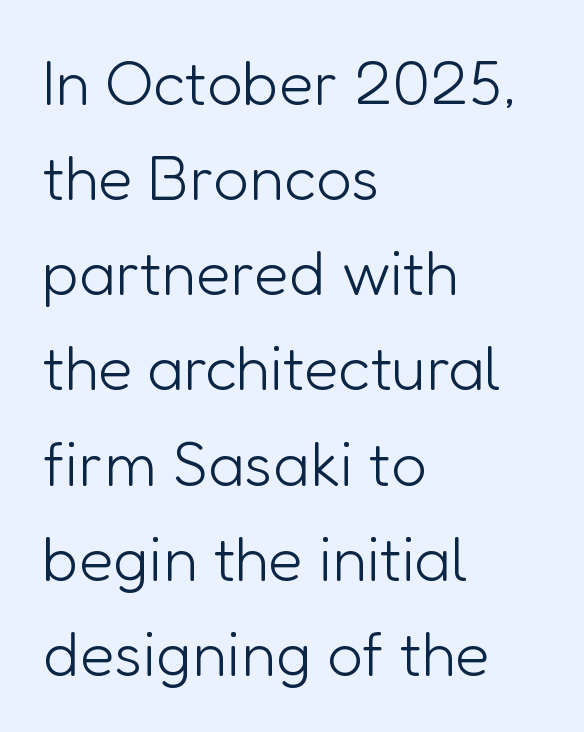
The image shows 63 px light sans-serif type, upright; set left-aligned, normal line spacing (1.51x), normal letter spacing, not underlined; low stroke contrast and a medium x-height.
